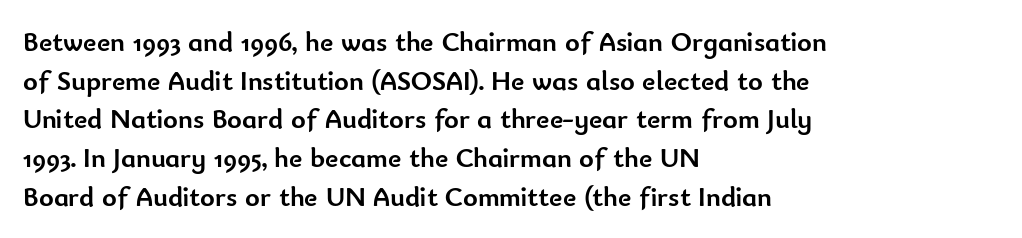
Letters rest on an invisible, unmarked baseline. A student would call this left alignment; a typographer would say flush left, rag right. The rendering uses natural spacing where letterforms have individual widths. The horizontal fit of the characters is conventional and even. Set as a true bold cut, around the 700 mark. The designer went with a sans here, leaving each stem footless.
